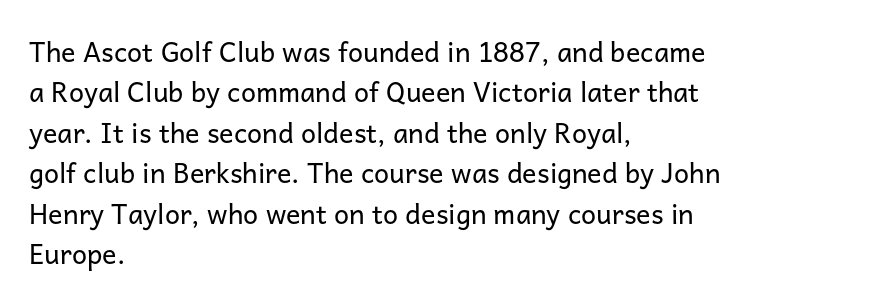
Q: Is the text bold? A: No.
Q: Is the text italic (slanted)? A: No, it is upright.
Q: Is the text underlined? A: No.
Q: How is the paragraph aligned? A: Left-aligned.
Q: Is the spacing between letters normal or unusually wide? A: Normal.
Q: Is the spacing between lines tight, normal or loose? A: Normal.
